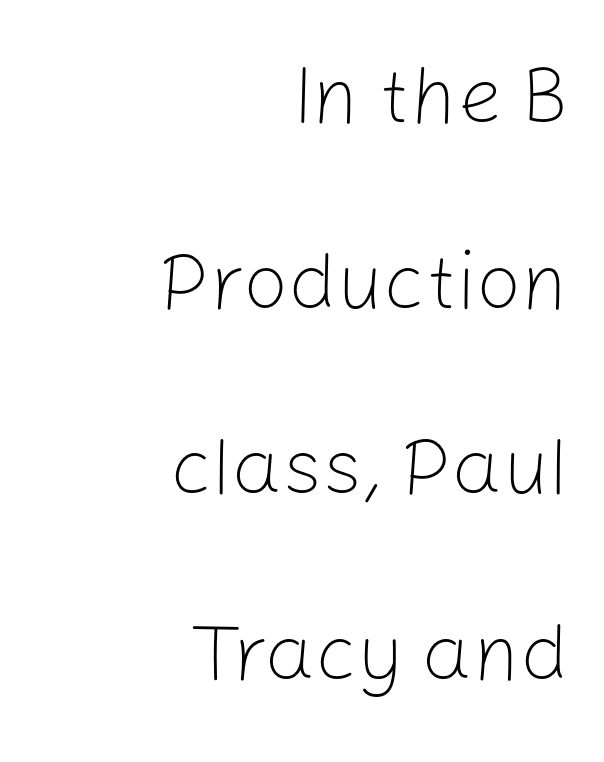
{"serif": "no", "italic": "no", "bold": "no", "weight": "light", "width": "normal", "stroke_contrast": "low", "x_height": "medium", "monospaced": "no", "underline": "no", "align": "right", "line_spacing": "loose", "line_spacing_ratio": 2.32, "letter_spacing": "normal", "letter_spacing_em": 0.0, "glyph_px": 80}
